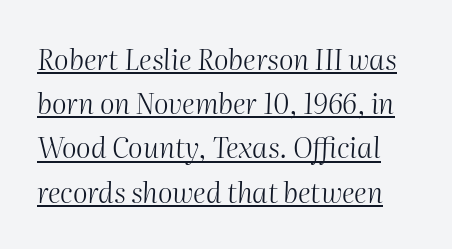
The lines sit at an ordinary, default distance from one another. Notice how the stems are inclined rather than vertical — that's the hallmark of italics. The passage shown is underscored from start to finish. Between one letter and the next there's only the usual sliver of space. Heft: none added — not bold.
